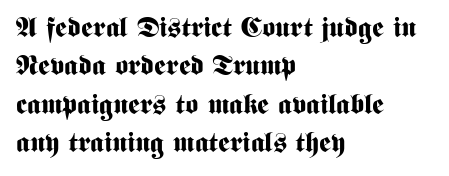
{"serif": "no", "italic": "no", "bold": "yes", "weight": "bold", "width": "condensed", "stroke_contrast": "medium", "x_height": "medium", "monospaced": "no", "underline": "no", "align": "left", "line_spacing": "normal", "line_spacing_ratio": 1.37, "letter_spacing": "normal", "letter_spacing_em": 0.0, "glyph_px": 28}
